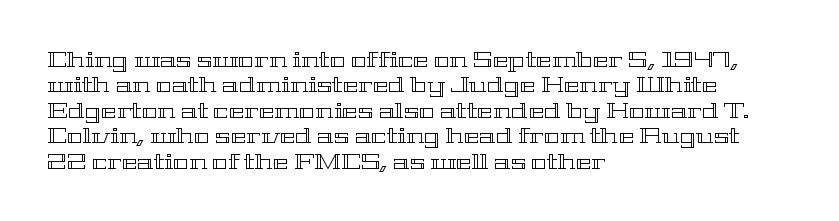
The image shows 21 px text type, upright; set left-aligned, line spacing 1.21x, normal letter spacing, not underlined.
